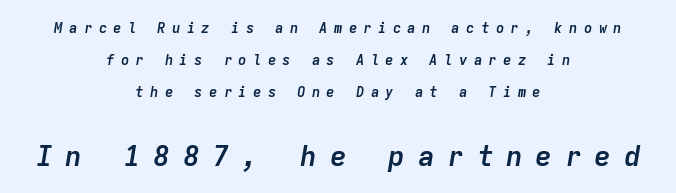
Q: Is the text bold? A: Yes.
Q: Is the text italic (slanted)? A: Yes, it leans right by about 9 degrees.
Q: Is the text underlined? A: No.
Q: How is the paragraph aligned? A: Centered.
Q: Is the spacing between letters normal or unusually wide? A: Unusually wide.
Q: Is the spacing between lines tight, normal or loose? A: Loose.
Q: Which block of text is set in a larger size, the first (top) or the second (bottom)? A: The second (bottom) one.
Q: Width (condensed, normal, or wide)? A: Normal.
Q: Stroke contrast? A: Low.
Q: x-height? A: Medium.
Q: Monospaced? A: Yes.
